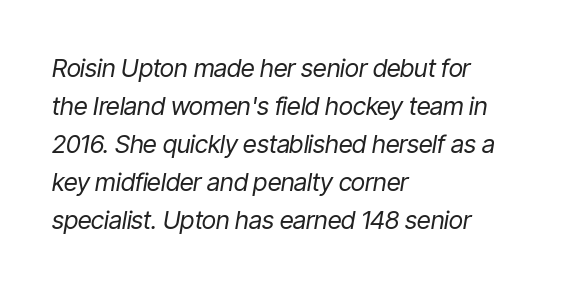
{"italic": "yes", "lean": "right", "slant_degrees": 9, "bold": "no", "underline": "no", "align": "left", "line_spacing": "normal", "line_spacing_ratio": 1.52, "letter_spacing": "normal", "letter_spacing_em": 0.0, "glyph_px": 25}
